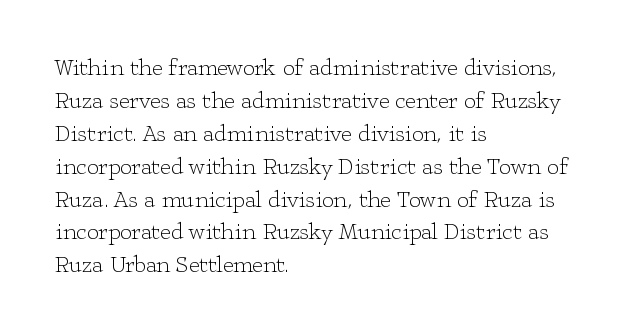
The image shows 23 px text type, upright; set left-aligned, normal line spacing (1.43x), normal letter spacing, not underlined.
